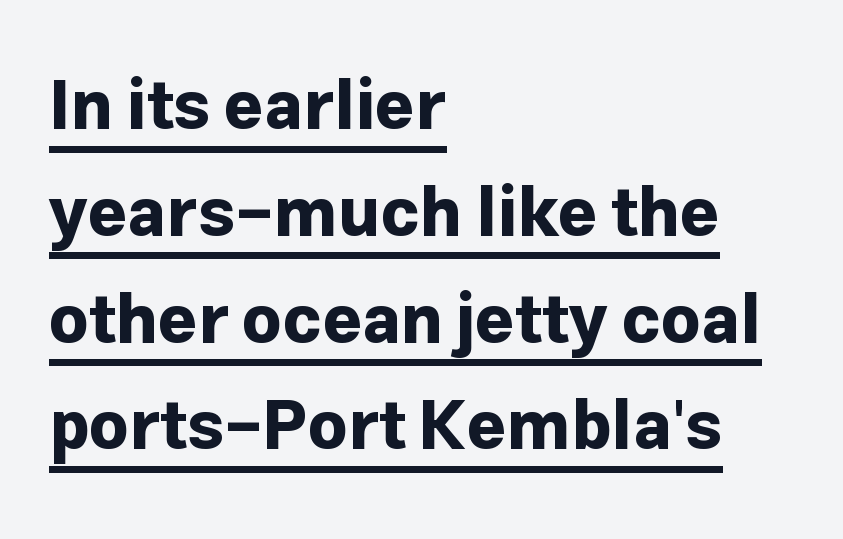
The image shows 68 px bold sans-serif type, upright; set left-aligned, normal line spacing (1.57x), normal letter spacing, underlined; low stroke contrast and a medium x-height.
